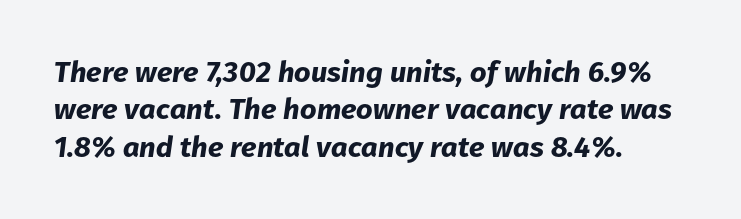
Q: Is the text bold? A: Yes.
Q: Is the text italic (slanted)? A: Yes, it leans right by about 8 degrees.
Q: Is the text underlined? A: No.
Q: How is the paragraph aligned? A: Left-aligned.
Q: Is the spacing between letters normal or unusually wide? A: Normal.
Q: Is the spacing between lines tight, normal or loose? A: Normal.
Q: Width (condensed, normal, or wide)? A: Normal.
Q: Stroke contrast? A: Low.
Q: x-height? A: Medium.
Q: Monospaced? A: No.
